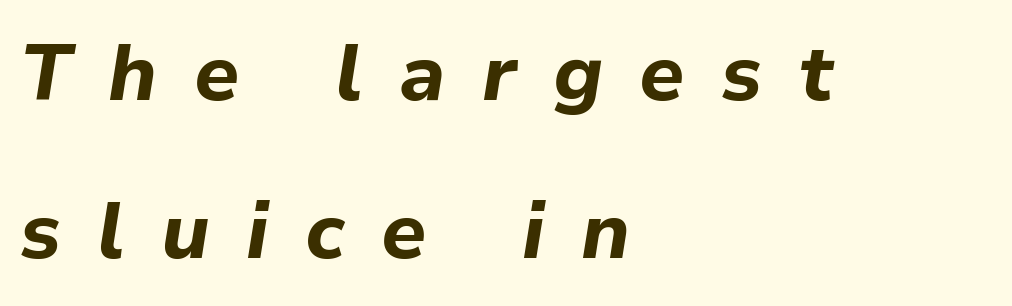
The image shows 79 px bold type, italic (leaning right); set left-aligned, loose line spacing (2.0x), unusually wide letter spacing (+0.46 em), not underlined; low stroke contrast and a medium x-height.
